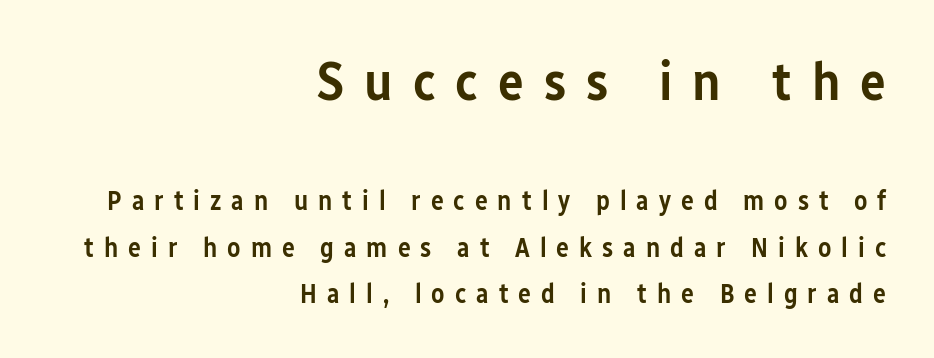
The image shows 54 px semibold, condensed sans-serif type, upright; set right-aligned, line spacing 1.72x, unusually wide letter spacing (+0.37 em), not underlined; the first (top) block is 2.0x larger; low stroke contrast and a medium x-height.
